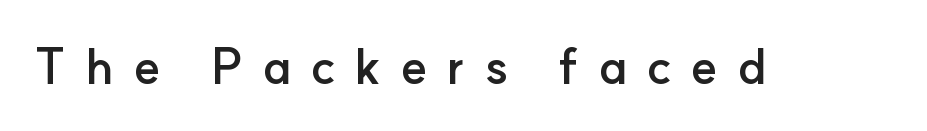
The image shows 50 px semibold sans-serif type, upright; set unusually wide letter spacing (+0.38 em), not underlined; low stroke contrast and a small x-height.
